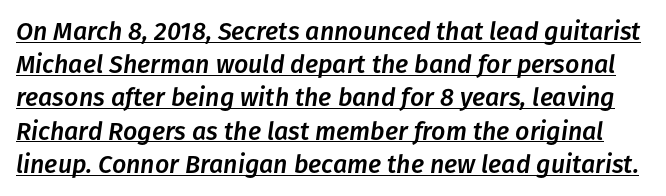
The image shows 25 px text type, italic (leaning right); set normal line spacing (1.33x), normal letter spacing, underlined.
